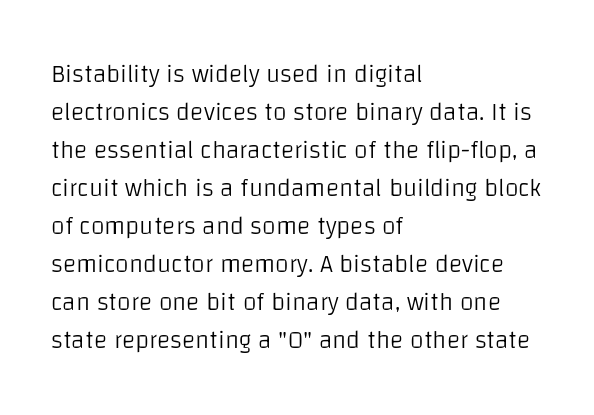
{"italic": "no", "bold": "no", "underline": "no", "align": "left", "line_spacing": "normal", "line_spacing_ratio": 1.52, "letter_spacing": "normal", "letter_spacing_em": 0.0, "glyph_px": 25}
